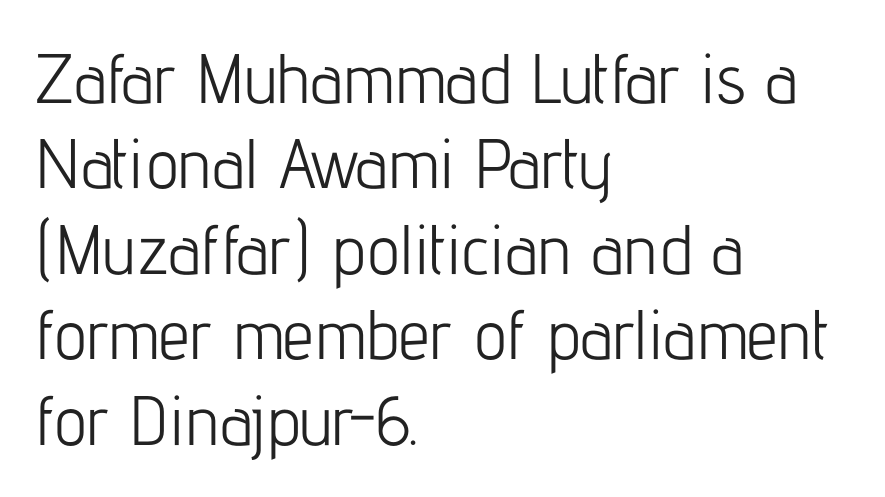
Q: Is the text bold? A: No.
Q: Is the text italic (slanted)? A: No, it is upright.
Q: Is the typeface a serif or a sans-serif typeface? A: Sans-serif.
Q: Is the text underlined? A: No.
Q: How is the paragraph aligned? A: Left-aligned.
Q: Is the spacing between letters normal or unusually wide? A: Normal.
Q: Width (condensed, normal, or wide)? A: Condensed.
Q: Stroke contrast? A: Low.
Q: x-height? A: Medium.
Q: Monospaced? A: No.
